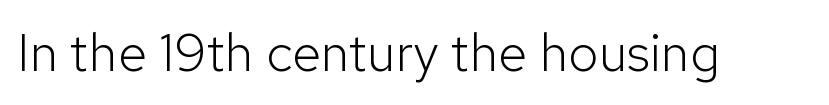
The image shows 53 px light sans-serif type, upright; set normal letter spacing, not underlined; low stroke contrast and a medium x-height.
